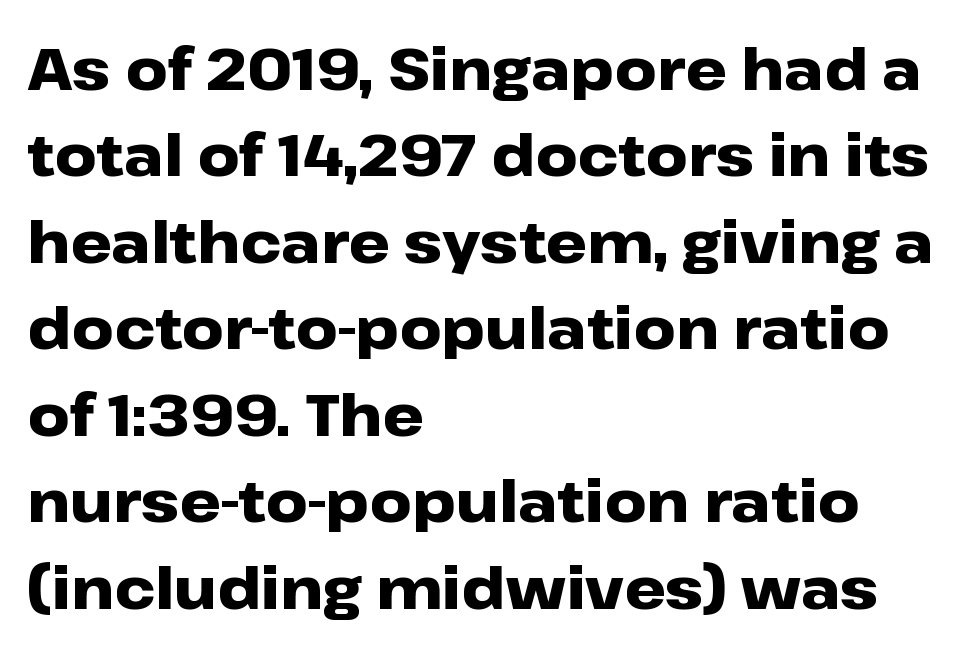
Q: Is the text bold? A: Yes.
Q: Is the text italic (slanted)? A: No, it is upright.
Q: Is the typeface a serif or a sans-serif typeface? A: Sans-serif.
Q: Is the text underlined? A: No.
Q: How is the paragraph aligned? A: Left-aligned.
Q: Is the spacing between letters normal or unusually wide? A: Normal.
Q: Is the spacing between lines tight, normal or loose? A: Normal.
Q: Width (condensed, normal, or wide)? A: Wide.
Q: Stroke contrast? A: Low.
Q: x-height? A: Medium.
Q: Monospaced? A: No.
